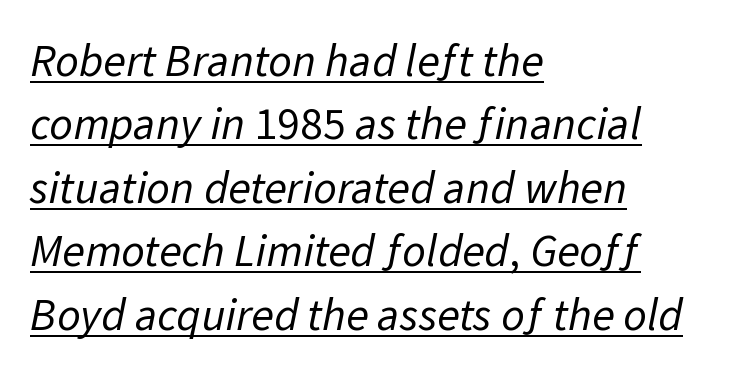
{"serif": "no", "bold": "no", "weight": "regular", "width": "normal", "stroke_contrast": "low", "x_height": "medium", "monospaced": "no", "underline": "yes", "align": "left", "line_spacing": "normal", "line_spacing_ratio": 1.38, "letter_spacing": "normal", "letter_spacing_em": 0.0, "glyph_px": 46}
